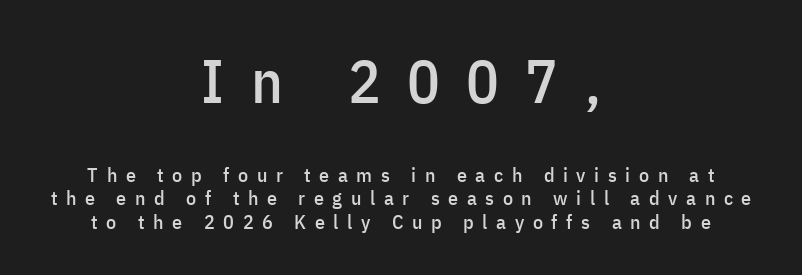
{"serif": "no", "italic": "no", "width": "condensed", "stroke_contrast": "low", "x_height": "medium", "monospaced": "no", "underline": "no", "align": "center", "line_spacing_ratio": 1.18, "letter_spacing": "wide", "letter_spacing_em": 0.43, "larger_block": "first", "size_ratio": 3.05, "glyph_px": 61}
